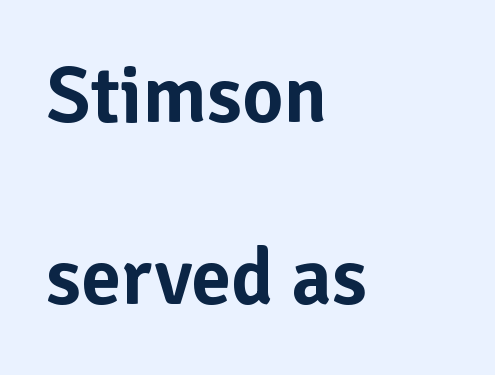
Does the lettering tilt? It doesn't — this is upright. Plain, unruled lines of type. I'd call this a sans setting — the letters go barefoot. Leftover space on each line is placed entirely after the last word. Spacing verdict: proportional, widths tailored to each character.
